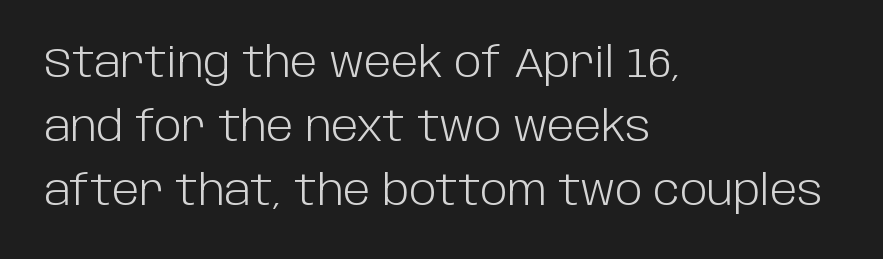
{"serif": "no", "italic": "no", "bold": "no", "weight": "light", "width": "normal", "stroke_contrast": "low", "x_height": "large", "monospaced": "no", "underline": "no", "align": "left", "line_spacing": "normal", "line_spacing_ratio": 1.56, "letter_spacing": "normal", "letter_spacing_em": 0.0, "glyph_px": 41}
